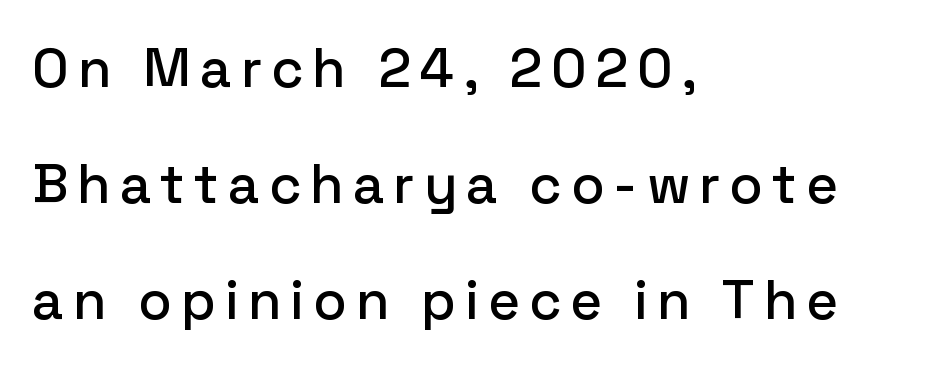
{"serif": "no", "italic": "no", "width": "normal", "stroke_contrast": "low", "x_height": "medium", "monospaced": "no", "underline": "no", "align": "left", "line_spacing": "loose", "line_spacing_ratio": 2.11, "glyph_px": 55}
